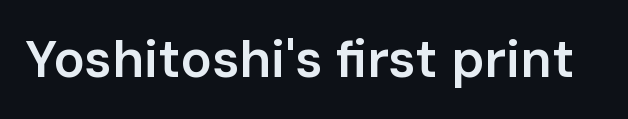
Q: Is the text bold? A: Semi-bold.
Q: Is the text italic (slanted)? A: No, it is upright.
Q: Is the typeface a serif or a sans-serif typeface? A: Sans-serif.
Q: Is the text underlined? A: No.
Q: Is the spacing between letters normal or unusually wide? A: Normal.
Q: Width (condensed, normal, or wide)? A: Normal.
Q: Stroke contrast? A: Low.
Q: x-height? A: Medium.
Q: Monospaced? A: No.
